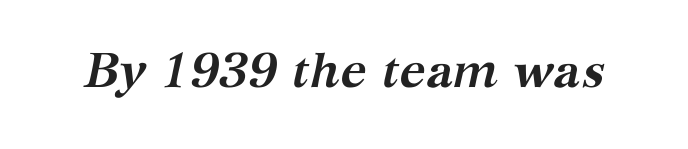
The rendering uses natural spacing where letterforms have individual widths. A serif font was chosen for this passage. Stroke thickness is high; the sample reads as a true bold. The foot of each line stays bare and open. Rendered with sloped, italic letterforms.
